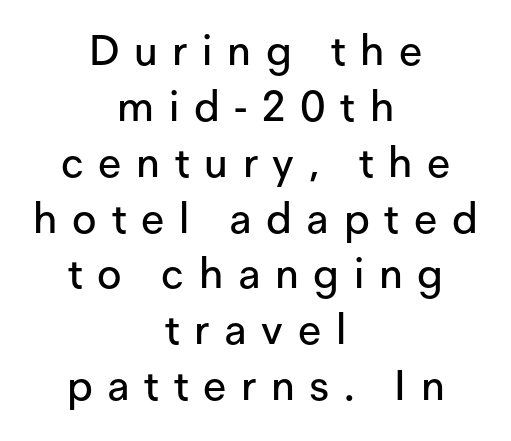
The image shows 42 px sans-serif type, upright; set centered, normal line spacing (1.33x), unusually wide letter spacing (+0.35 em), not underlined; low stroke contrast and a medium x-height.
